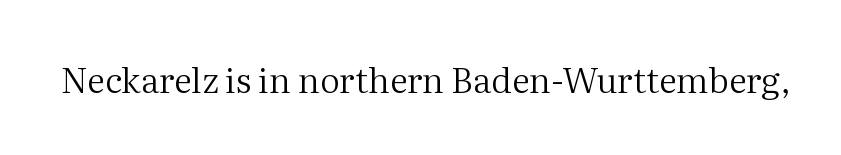
{"serif": "yes", "italic": "no", "bold": "no", "weight": "regular", "width": "normal", "stroke_contrast": "medium", "x_height": "medium", "monospaced": "no", "underline": "no", "letter_spacing": "normal", "letter_spacing_em": 0.0, "glyph_px": 35}
